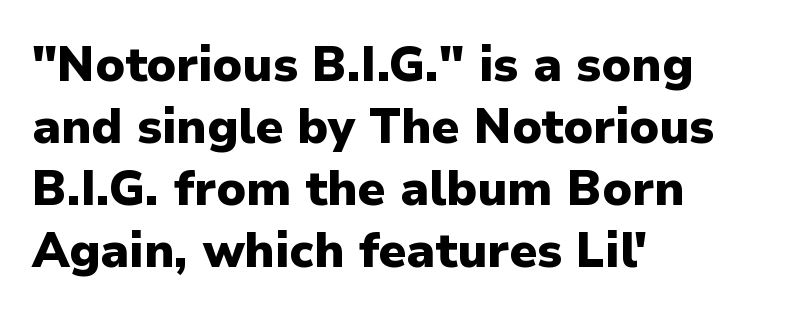
Q: Is the text bold? A: Yes.
Q: Is the text italic (slanted)? A: No, it is upright.
Q: Is the typeface a serif or a sans-serif typeface? A: Sans-serif.
Q: Is the text underlined? A: No.
Q: How is the paragraph aligned? A: Left-aligned.
Q: Is the spacing between letters normal or unusually wide? A: Normal.
Q: Is the spacing between lines tight, normal or loose? A: Normal.
Q: Width (condensed, normal, or wide)? A: Normal.
Q: Stroke contrast? A: Low.
Q: x-height? A: Medium.
Q: Monospaced? A: No.
